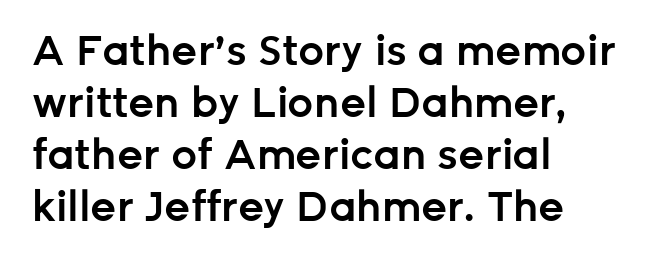
As a designer I'd log this as weight 600, semibold. Each letter keeps its own natural width here, so spacing adapts to shape. If you measured baseline to baseline, you'd find a middling distance. The font's upright variant was chosen for this text.
